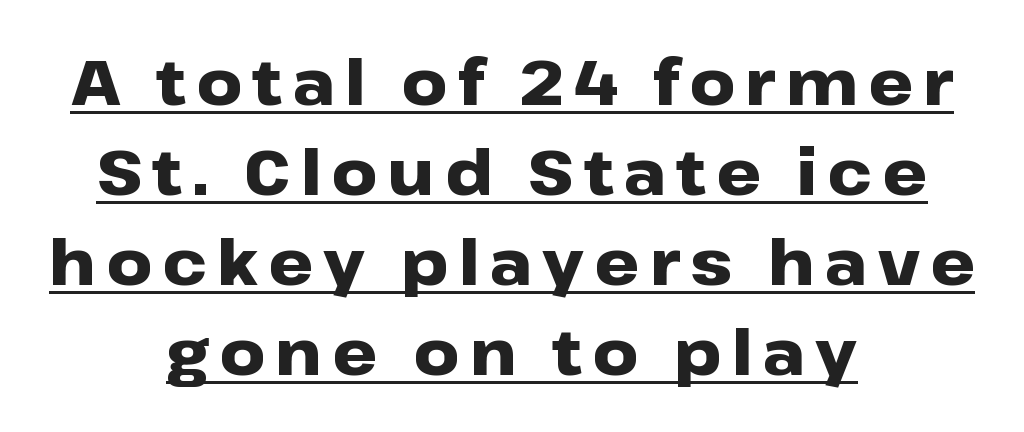
Horizontal bands of white between lines are of average thickness. The words here are underlined. What kind of face is this? One without serifs — a sans. The sample has been set heavy, in full bold.
